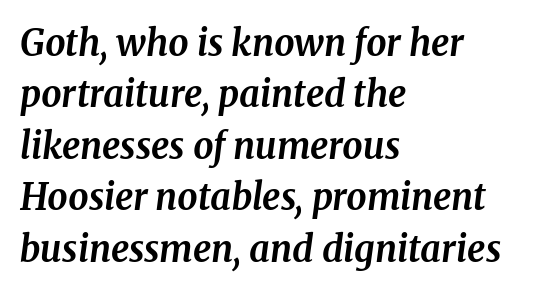
Q: Is the text bold? A: Yes.
Q: Is the text italic (slanted)? A: Yes, it leans right by about 8 degrees.
Q: Is the typeface a serif or a sans-serif typeface? A: Serif.
Q: Is the text underlined? A: No.
Q: How is the paragraph aligned? A: Left-aligned.
Q: Is the spacing between letters normal or unusually wide? A: Normal.
Q: Is the spacing between lines tight, normal or loose? A: Normal.
Q: Width (condensed, normal, or wide)? A: Normal.
Q: Stroke contrast? A: Medium.
Q: x-height? A: Medium.
Q: Monospaced? A: No.
